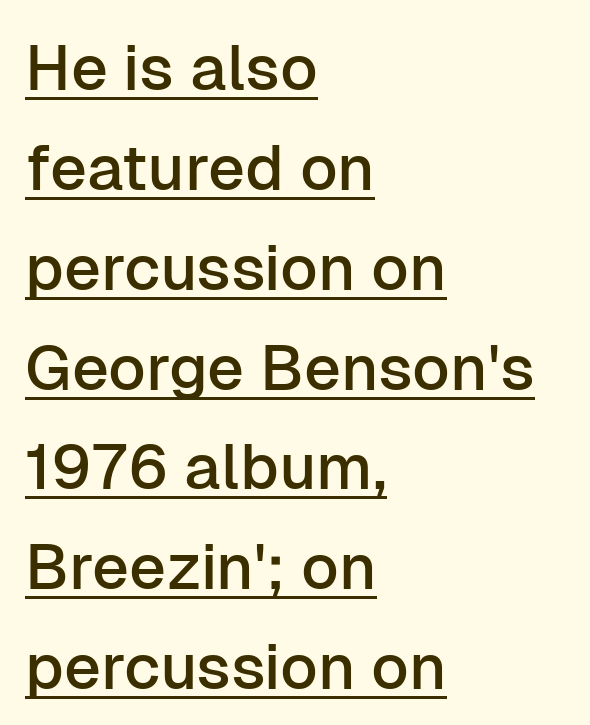
{"serif": "no", "italic": "no", "width": "normal", "stroke_contrast": "low", "x_height": "medium", "monospaced": "no", "underline": "yes", "align": "left", "line_spacing": "normal", "line_spacing_ratio": 1.56, "letter_spacing": "normal", "letter_spacing_em": 0.0, "glyph_px": 64}
